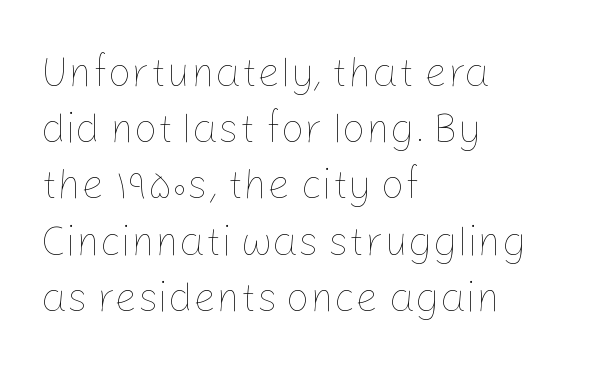
This sample has the flowing, uneven cadence of proportional lettering. The specimen reads as upright at a glance. Vertical stems look standard width or narrower in stroke. Spacing between characters is what you'd get straight out of the box. Short and long lines alike share a common starting point at left.
